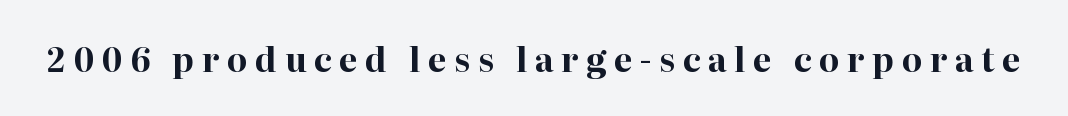
The image shows 33 px bold serif type, upright; set unusually wide letter spacing (+0.23 em), not underlined; high stroke contrast and a medium x-height.
